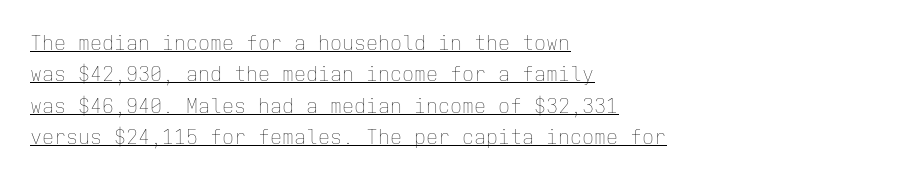
The image shows 20 px text type, upright; set left-aligned, normal line spacing (1.57x), normal letter spacing, underlined.
